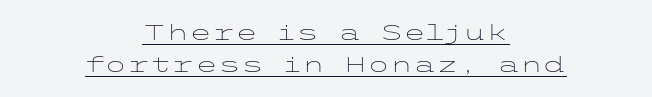
The image shows 21 px text type, upright; set centered, normal line spacing (1.52x), normal letter spacing, underlined.
